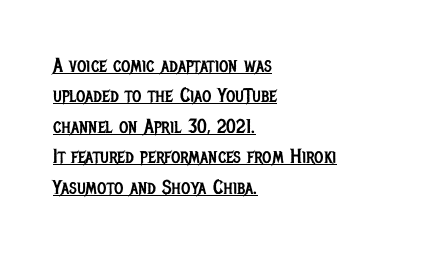
The horizontal fit of the characters is conventional and even. The leading is moderate, giving the passage an even texture. These glyphs show unthickened strokes, regular width or finer. Compared with a centered layout, this one pins lines to the left instead. A typesetter would mark this as roman, not italic. Is there an underline? Yes — a line sits under the letters.
